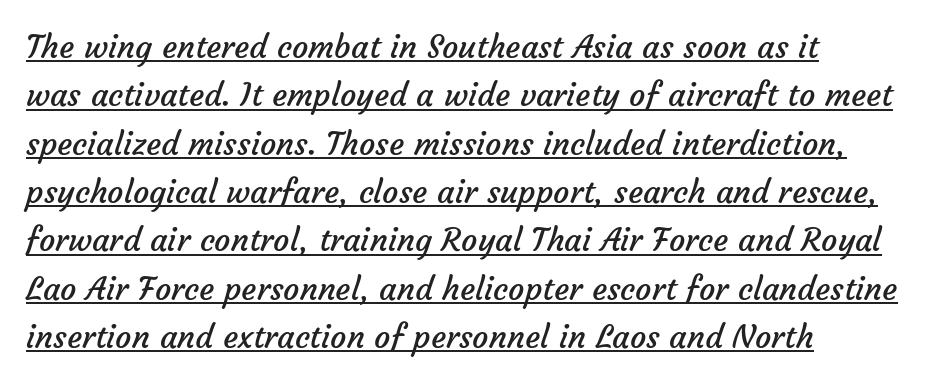
{"serif": "no", "bold": "no", "weight": "regular", "width": "normal", "stroke_contrast": "low", "x_height": "medium", "monospaced": "no", "underline": "yes", "line_spacing": "normal", "line_spacing_ratio": 1.51, "letter_spacing": "normal", "letter_spacing_em": 0.0, "glyph_px": 32}
